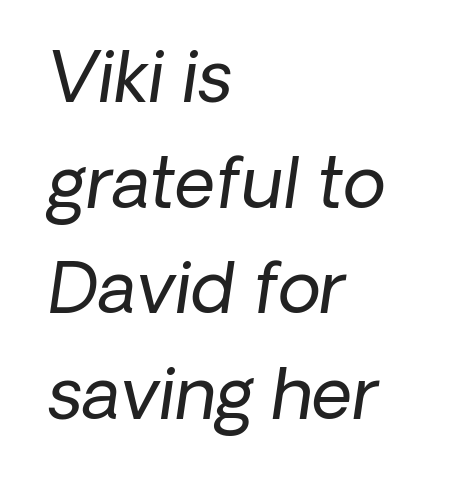
{"italic": "yes", "lean": "right", "slant_degrees": 8, "bold": "no", "weight": "regular", "width": "normal", "stroke_contrast": "low", "x_height": "medium", "monospaced": "no", "underline": "no", "align": "left", "line_spacing": "normal", "line_spacing_ratio": 1.51, "letter_spacing": "normal", "letter_spacing_em": 0.0, "glyph_px": 70}
